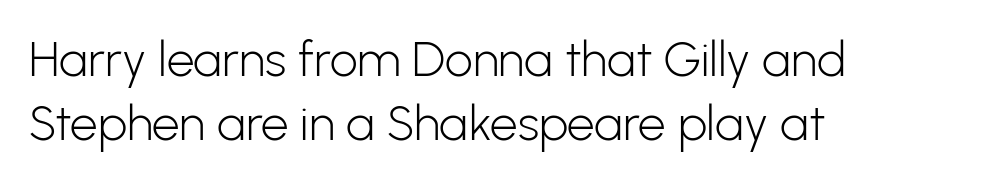
Stroke terminals: plain, sans-serif. Designer's note — italics off, roman on. Heft: none added — not bold. A typesetter would call this proportional, since set widths differ per character. The compositor pushed each line to the left boundary.
